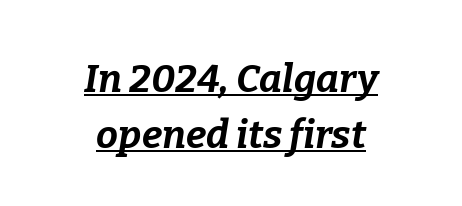
Q: Is the text bold? A: Yes.
Q: Is the text italic (slanted)? A: Yes, it leans right by about 9 degrees.
Q: Is the text underlined? A: Yes.
Q: How is the paragraph aligned? A: Centered.
Q: Is the spacing between letters normal or unusually wide? A: Normal.
Q: Is the spacing between lines tight, normal or loose? A: Normal.
Q: Width (condensed, normal, or wide)? A: Normal.
Q: Stroke contrast? A: Low.
Q: x-height? A: Medium.
Q: Monospaced? A: No.
